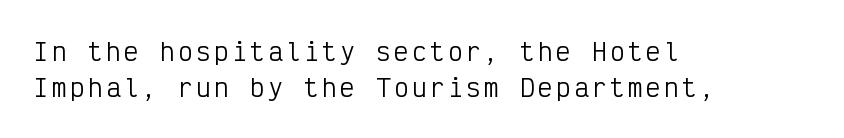
{"italic": "no", "bold": "no", "underline": "no", "align": "left", "line_spacing": "normal", "line_spacing_ratio": 1.52, "glyph_px": 24}
